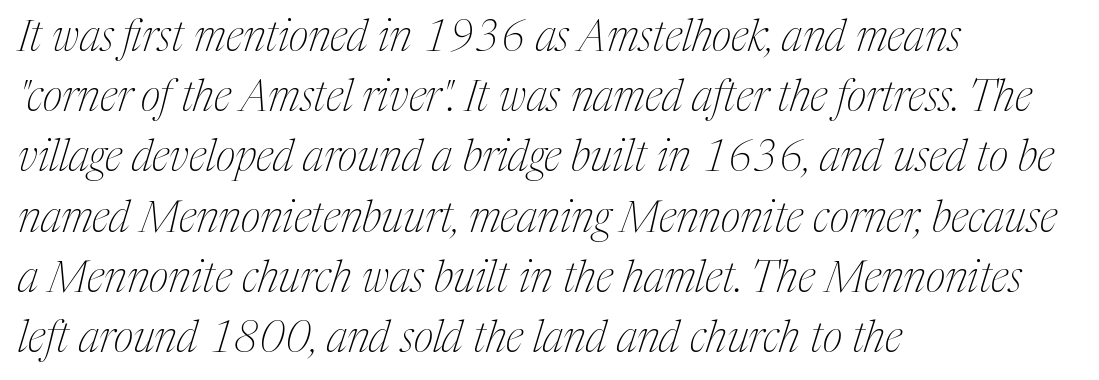
Q: Is the text bold? A: No.
Q: Is the text italic (slanted)? A: Yes, it leans right by about 17 degrees.
Q: Is the typeface a serif or a sans-serif typeface? A: Serif.
Q: Is the text underlined? A: No.
Q: How is the paragraph aligned? A: Left-aligned.
Q: Is the spacing between letters normal or unusually wide? A: Normal.
Q: Is the spacing between lines tight, normal or loose? A: Normal.
Q: Width (condensed, normal, or wide)? A: Condensed.
Q: Stroke contrast? A: Medium.
Q: x-height? A: Medium.
Q: Monospaced? A: No.
